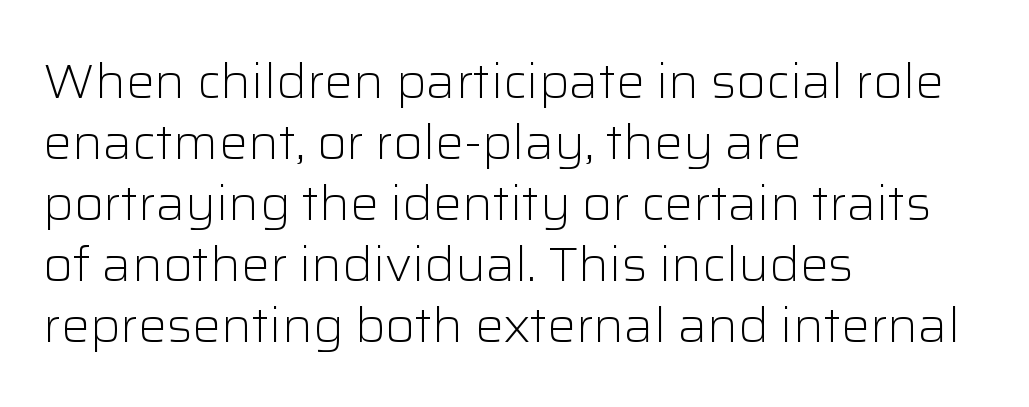
Q: Is the text bold? A: No.
Q: Is the text italic (slanted)? A: No, it is upright.
Q: Is the typeface a serif or a sans-serif typeface? A: Sans-serif.
Q: Is the text underlined? A: No.
Q: How is the paragraph aligned? A: Left-aligned.
Q: Is the spacing between letters normal or unusually wide? A: Normal.
Q: Is the spacing between lines tight, normal or loose? A: Normal.
Q: Width (condensed, normal, or wide)? A: Normal.
Q: Stroke contrast? A: Low.
Q: x-height? A: Medium.
Q: Monospaced? A: No.
